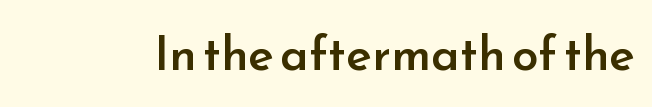
{"serif": "no", "italic": "no", "bold": "semi", "weight": "semibold", "width": "normal", "stroke_contrast": "low", "x_height": "small", "monospaced": "no", "underline": "no", "letter_spacing": "normal", "letter_spacing_em": 0.0, "glyph_px": 48}
